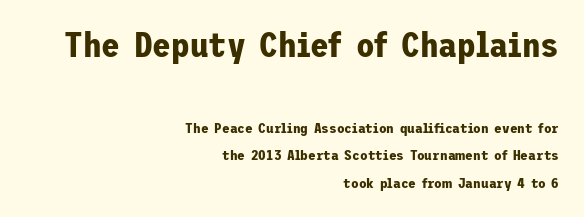
Posture: upright roman. The space beneath each line is pristine and unruled. Vertical spacing — loose. This sample uses plain, unmodified letter spacing. One-word summary of the alignment: right. Summary of weight: heavy, a full bold.
